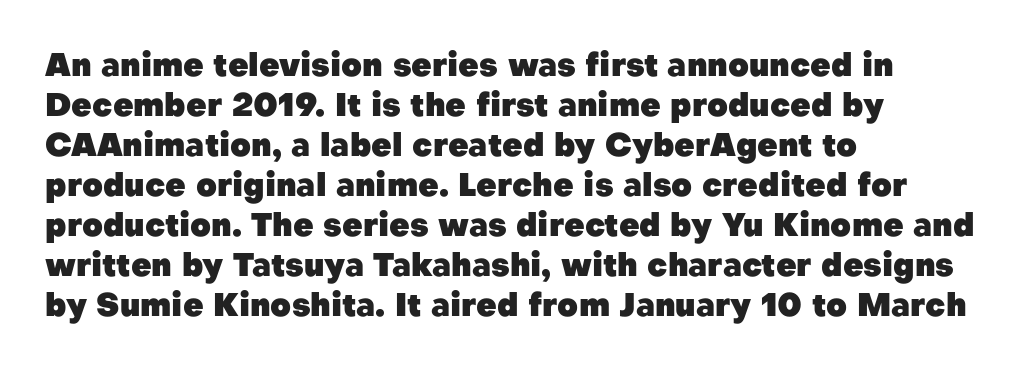
{"serif": "no", "italic": "no", "bold": "yes", "weight": "heavy", "width": "normal", "stroke_contrast": "low", "x_height": "medium", "monospaced": "no", "underline": "no", "align": "left", "line_spacing": "normal", "line_spacing_ratio": 1.25, "letter_spacing": "normal", "letter_spacing_em": 0.0, "glyph_px": 32}
